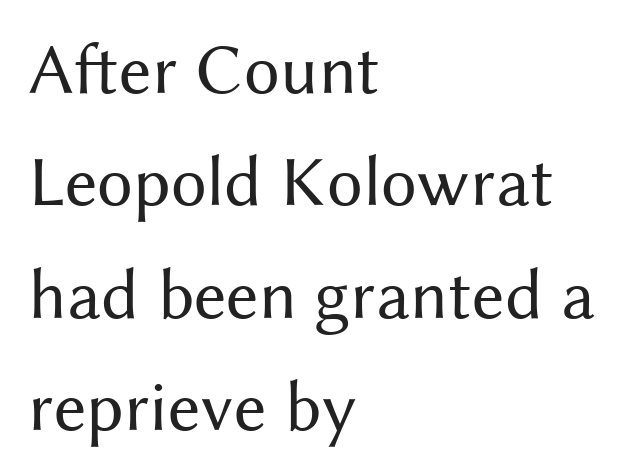
The image shows 72 px regular-weight sans-serif type, upright; set left-aligned, normal line spacing (1.56x), normal letter spacing, not underlined; medium stroke contrast and a medium x-height.
